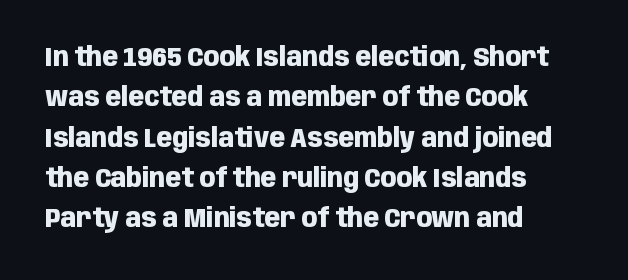
Q: Is the text bold? A: Yes.
Q: Is the text italic (slanted)? A: No, it is upright.
Q: Is the text underlined? A: No.
Q: How is the paragraph aligned? A: Left-aligned.
Q: Is the spacing between letters normal or unusually wide? A: Normal.
Q: Is the spacing between lines tight, normal or loose? A: Normal.
